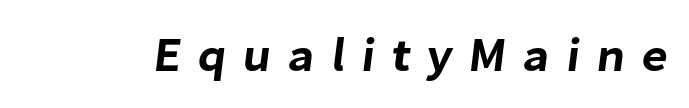
Q: Is the typeface a serif or a sans-serif typeface? A: Sans-serif.
Q: Is the text underlined? A: No.
Q: Is the spacing between letters normal or unusually wide? A: Unusually wide.
Q: Width (condensed, normal, or wide)? A: Normal.
Q: Stroke contrast? A: Low.
Q: x-height? A: Medium.
Q: Monospaced? A: No.
